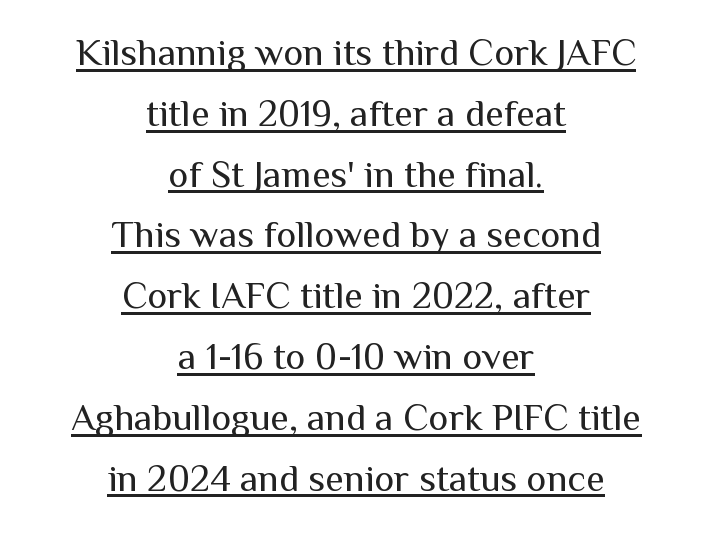
The image shows 38 px regular-weight sans-serif type, upright; set centered, normal line spacing (1.6x), normal letter spacing, underlined; medium stroke contrast and a medium x-height.
